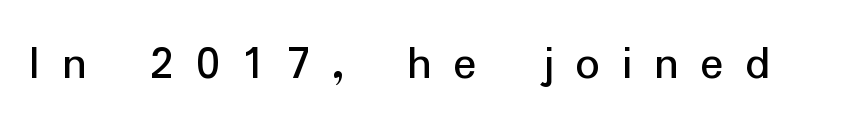
The image shows 49 px sans-serif type, upright; set unusually wide letter spacing (+0.44 em), not underlined; low stroke contrast and a medium x-height.
